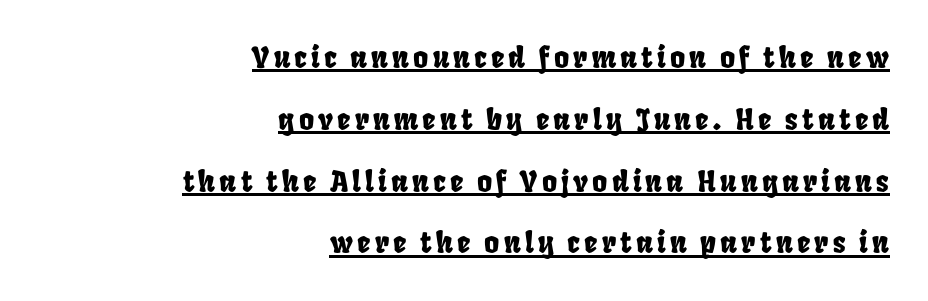
{"width": "condensed", "stroke_contrast": "low", "x_height": "large", "monospaced": "no", "underline": "yes", "align": "right", "line_spacing": "loose", "line_spacing_ratio": 2.13, "glyph_px": 29}
